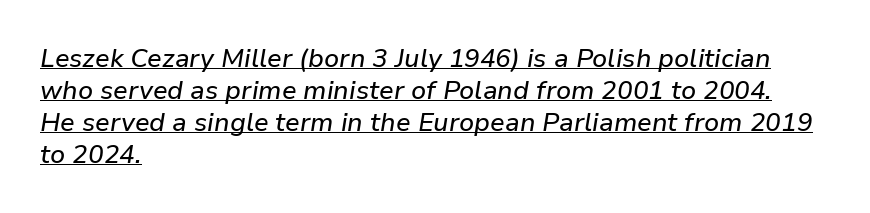
Q: Is the text italic (slanted)? A: Yes, it leans right by about 9 degrees.
Q: Is the text underlined? A: Yes.
Q: How is the paragraph aligned? A: Left-aligned.
Q: Is the spacing between letters normal or unusually wide? A: Normal.
